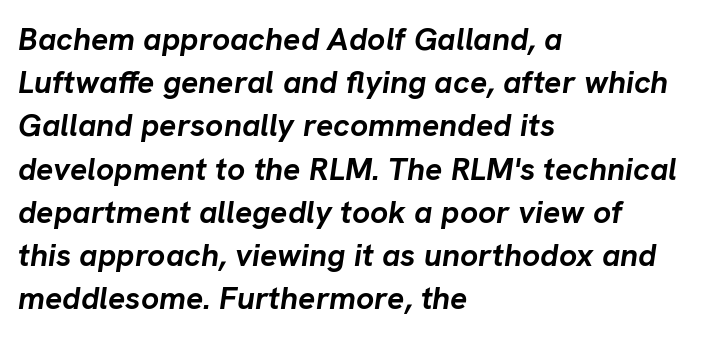
The image shows 32 px semibold type, italic (leaning right); set left-aligned, normal line spacing (1.35x), normal letter spacing, not underlined; low stroke contrast and a medium x-height.
